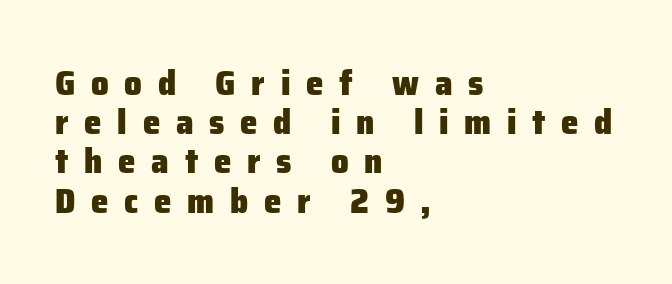
{"serif": "no", "italic": "no", "bold": "yes", "weight": "heavy", "width": "normal", "stroke_contrast": "low", "x_height": "medium", "monospaced": "no", "underline": "no", "align": "left", "line_spacing": "tight", "line_spacing_ratio": 1.12, "letter_spacing": "wide", "letter_spacing_em": 0.45, "glyph_px": 35}
